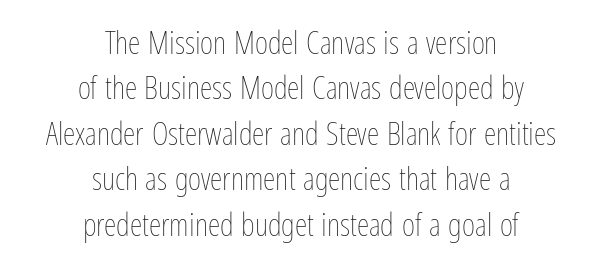
{"italic": "no", "bold": "no", "weight": "thin", "width": "condensed", "stroke_contrast": "low", "x_height": "medium", "monospaced": "no", "underline": "no", "align": "center", "line_spacing": "normal", "line_spacing_ratio": 1.42, "letter_spacing": "normal", "letter_spacing_em": 0.0, "glyph_px": 32}
